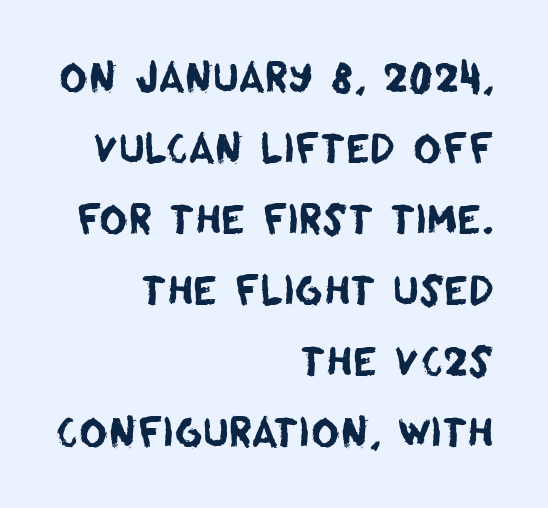
Q: Is the typeface a serif or a sans-serif typeface? A: Sans-serif.
Q: Is the text underlined? A: No.
Q: How is the paragraph aligned? A: Right-aligned.
Q: Is the spacing between letters normal or unusually wide? A: Normal.
Q: Width (condensed, normal, or wide)? A: Normal.
Q: Stroke contrast? A: Low.
Q: x-height? A: Large.
Q: Monospaced? A: No.
